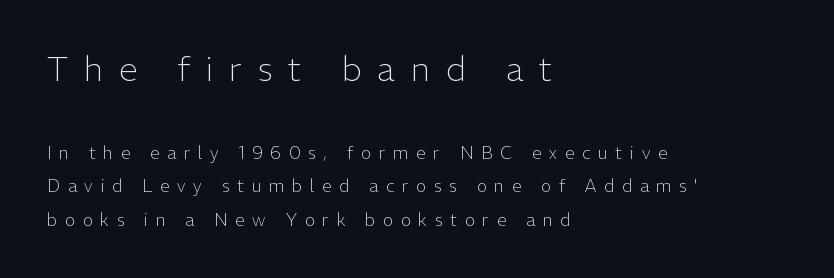
The image shows 34 px light sans-serif type, upright; set left-aligned, loose line spacing (1.98x), unusually wide letter spacing (+0.46 em), not underlined; the first (top) block is 2.0x larger; low stroke contrast and a medium x-height.
